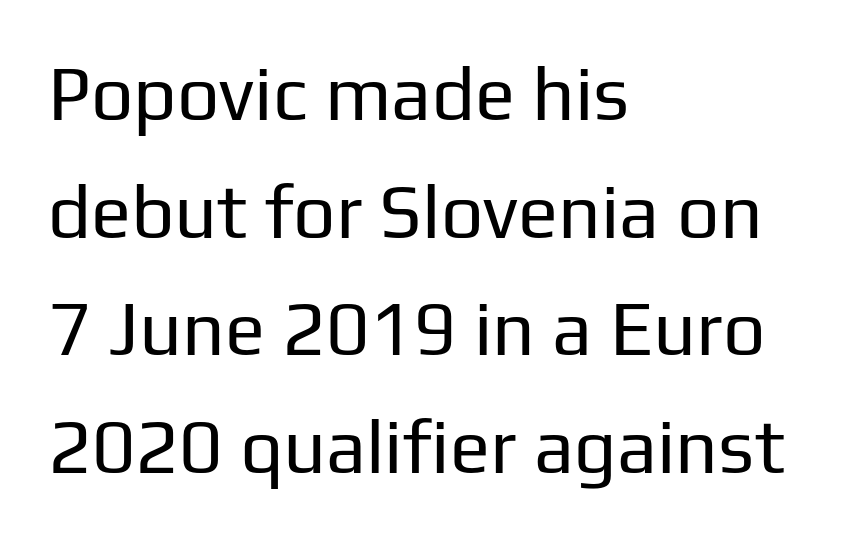
The image shows 75 px regular-weight sans-serif type, upright; set left-aligned, normal line spacing (1.57x), normal letter spacing, not underlined; low stroke contrast and a medium x-height.
